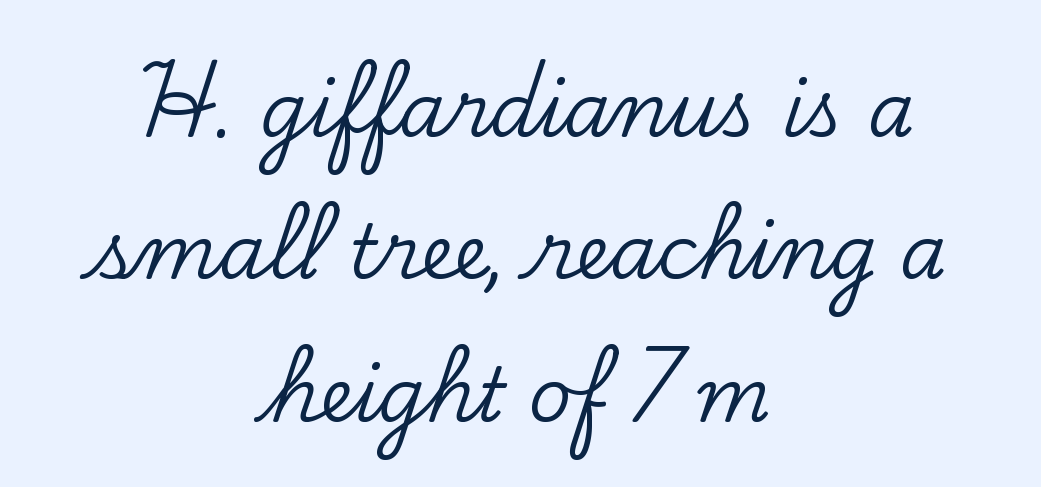
Q: Is the text italic (slanted)? A: Yes.
Q: Is the typeface a serif or a sans-serif typeface? A: Serif.
Q: Is the text underlined? A: No.
Q: How is the paragraph aligned? A: Centered.
Q: Is the spacing between letters normal or unusually wide? A: Normal.
Q: Is the spacing between lines tight, normal or loose? A: Loose.
Q: Width (condensed, normal, or wide)? A: Normal.
Q: Stroke contrast? A: Low.
Q: x-height? A: Small.
Q: Monospaced? A: No.
